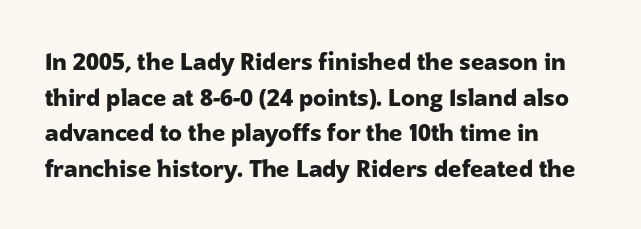
The image shows 23 px bold type, upright; set left-aligned, normal line spacing (1.55x), normal letter spacing, not underlined.
